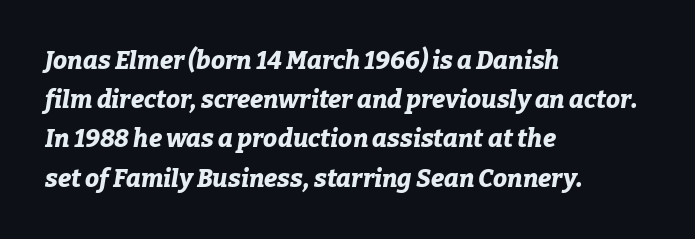
The image shows 25 px bold type, italic (leaning right); set left-aligned, normal line spacing (1.57x), normal letter spacing, not underlined.
